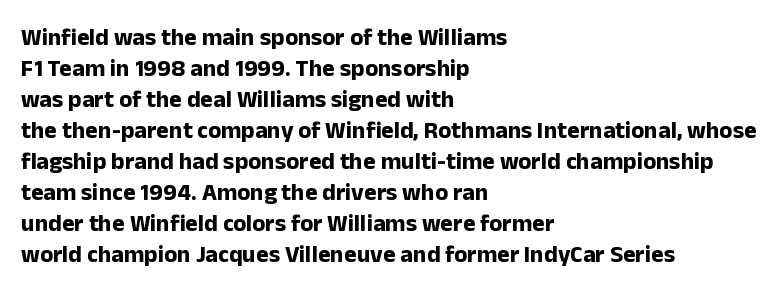
{"italic": "no", "bold": "yes", "underline": "no", "align": "left", "line_spacing": "normal", "line_spacing_ratio": 1.29, "letter_spacing": "normal", "letter_spacing_em": 0.0, "glyph_px": 24}
